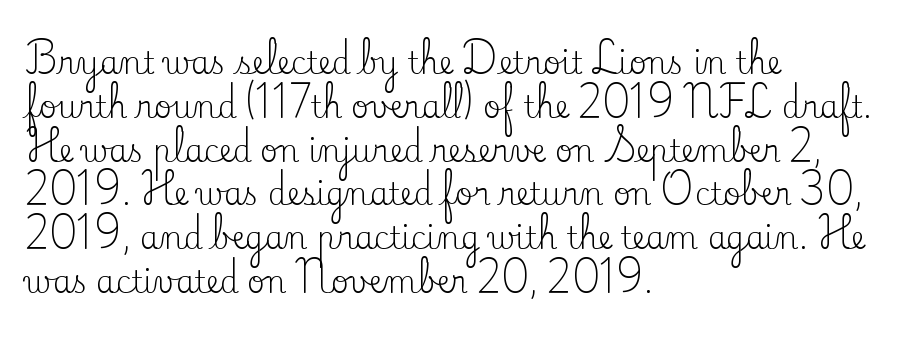
Q: Is the text bold? A: No.
Q: Is the text italic (slanted)? A: No, it is upright.
Q: Is the text underlined? A: No.
Q: How is the paragraph aligned? A: Left-aligned.
Q: Is the spacing between letters normal or unusually wide? A: Normal.
Q: Is the spacing between lines tight, normal or loose? A: Normal.
Q: Width (condensed, normal, or wide)? A: Normal.
Q: Stroke contrast? A: Low.
Q: x-height? A: Small.
Q: Monospaced? A: No.
